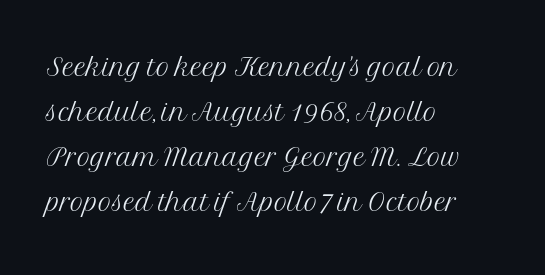
The image shows 37 px light serif type; set left-aligned, line spacing 1.22x, normal letter spacing, not underlined; medium stroke contrast and a medium x-height.
